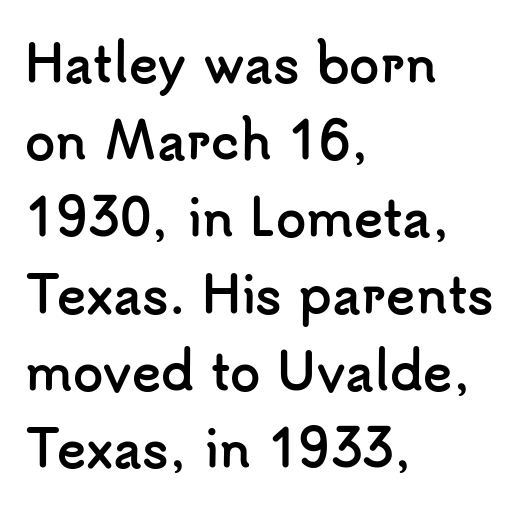
Students, this is bold: see how much ink each stroke carries. Characters remain perfectly vertical along every line. These lines are set flush left with a ragged right edge. Letters rest on an invisible, unmarked baseline. This sample uses plain, unmodified letter spacing.
